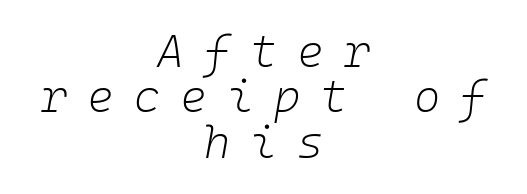
Q: Is the text bold? A: No.
Q: Is the text italic (slanted)? A: Yes, it leans right by about 10 degrees.
Q: Is the text underlined? A: No.
Q: How is the paragraph aligned? A: Centered.
Q: Is the spacing between letters normal or unusually wide? A: Unusually wide.
Q: Is the spacing between lines tight, normal or loose? A: Tight.
Q: Width (condensed, normal, or wide)? A: Normal.
Q: Stroke contrast? A: Low.
Q: x-height? A: Medium.
Q: Monospaced? A: Yes.
